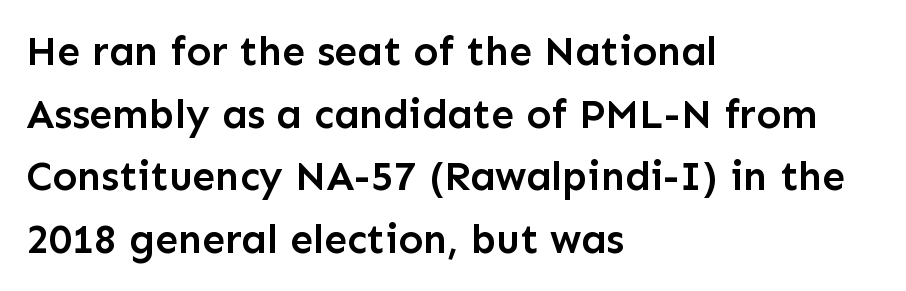
{"serif": "no", "italic": "no", "bold": "semi", "weight": "semibold", "width": "normal", "stroke_contrast": "low", "x_height": "medium", "monospaced": "no", "underline": "no", "align": "left", "line_spacing": "normal", "line_spacing_ratio": 1.53, "letter_spacing": "normal", "letter_spacing_em": 0.0, "glyph_px": 41}
